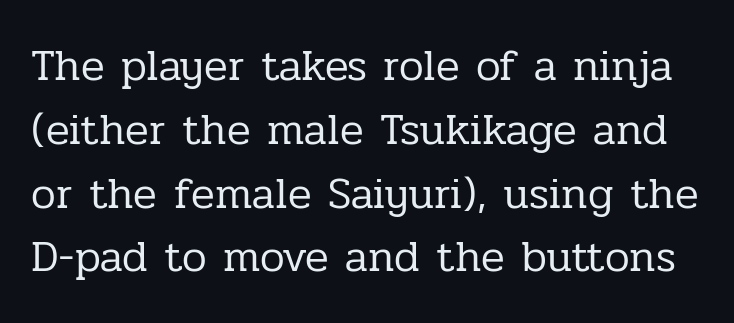
Q: Is the text bold? A: No.
Q: Is the text italic (slanted)? A: No, it is upright.
Q: Is the typeface a serif or a sans-serif typeface? A: Serif.
Q: Is the text underlined? A: No.
Q: Is the spacing between letters normal or unusually wide? A: Normal.
Q: Is the spacing between lines tight, normal or loose? A: Normal.
Q: Width (condensed, normal, or wide)? A: Normal.
Q: Stroke contrast? A: Low.
Q: x-height? A: Medium.
Q: Monospaced? A: No.
